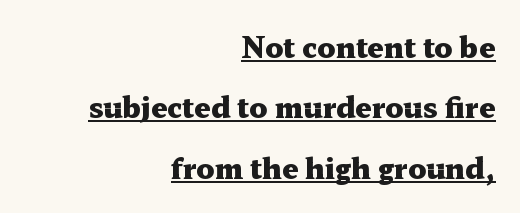
Q: Is the text bold? A: Yes.
Q: Is the text italic (slanted)? A: No, it is upright.
Q: Is the typeface a serif or a sans-serif typeface? A: Serif.
Q: Is the text underlined? A: Yes.
Q: How is the paragraph aligned? A: Right-aligned.
Q: Is the spacing between letters normal or unusually wide? A: Normal.
Q: Is the spacing between lines tight, normal or loose? A: Loose.
Q: Width (condensed, normal, or wide)? A: Wide.
Q: Stroke contrast? A: Medium.
Q: x-height? A: Medium.
Q: Monospaced? A: No.
